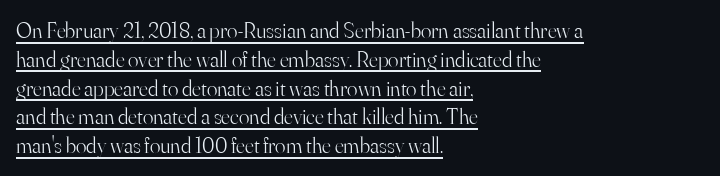
The horizontal fit of the characters is conventional and even. Heft: none added — not bold. Does a line run under the words? Yes, clearly. Honestly, the row spacing looks completely unremarkable. These lines were composed using upright roman letters. Horizontally, the lines are justified to the leading edge only.
